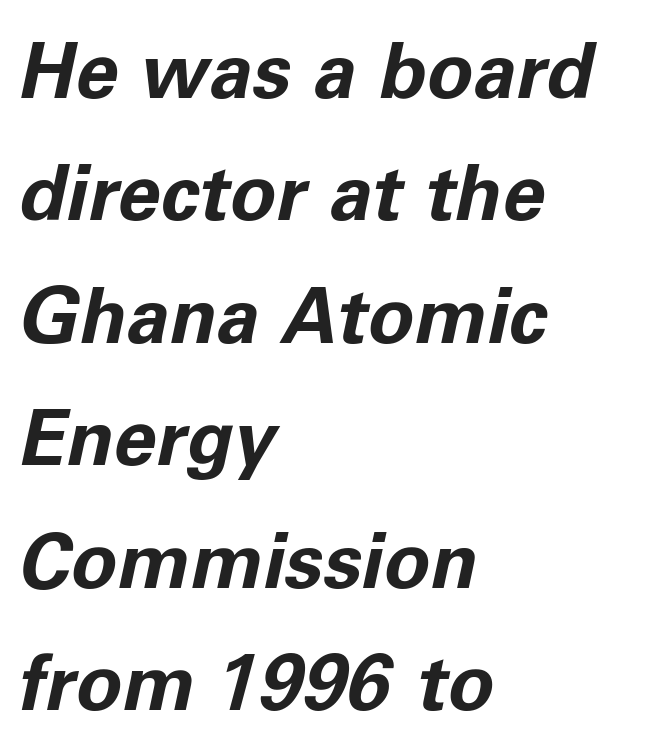
The font is running at its bold setting. The space directly below the letters is spotless. Line beginnings align vertically; line endings do not. Interline gaps are of average width in this sample. Italic: yes, the glyphs are oblique.
